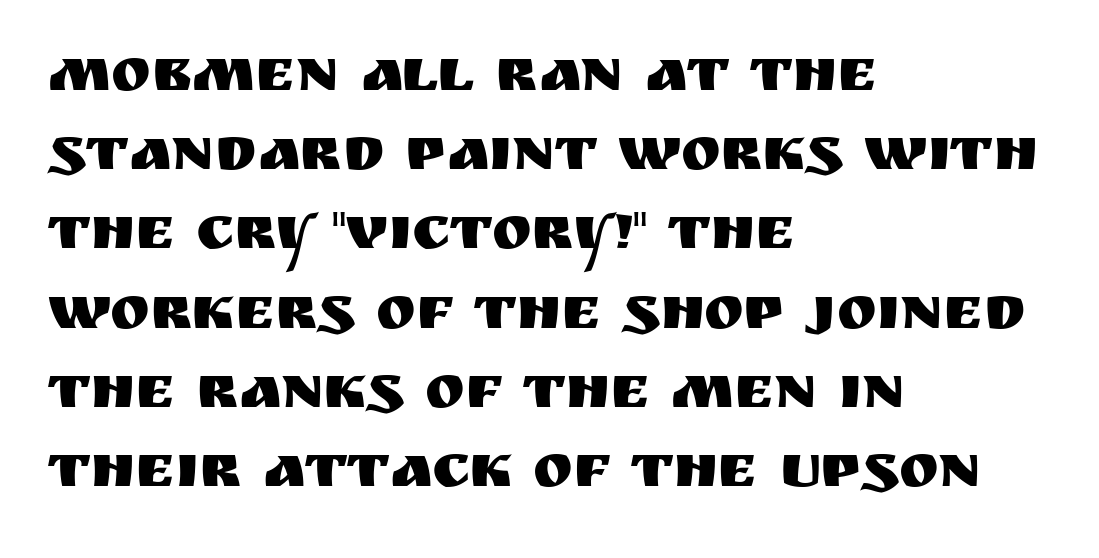
The image shows 60 px sans-serif type, upright; set left-aligned, normal line spacing (1.32x), normal letter spacing, not underlined; medium stroke contrast and a large x-height.
